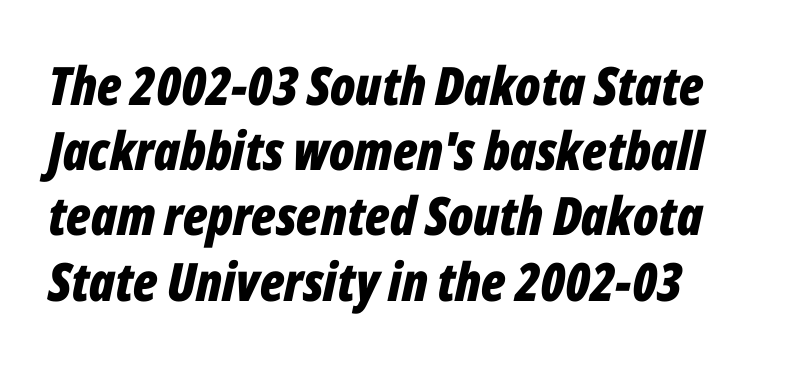
{"italic": "yes", "lean": "right", "slant_degrees": 12, "bold": "yes", "weight": "bold", "width": "condensed", "stroke_contrast": "low", "x_height": "medium", "monospaced": "no", "underline": "no", "line_spacing_ratio": 1.23, "letter_spacing": "normal", "letter_spacing_em": 0.0, "glyph_px": 53}
